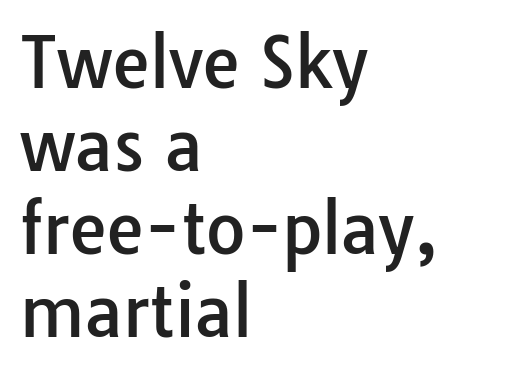
{"serif": "no", "italic": "no", "width": "normal", "stroke_contrast": "low", "x_height": "medium", "monospaced": "no", "underline": "no", "align": "left", "line_spacing_ratio": 1.22, "letter_spacing": "normal", "letter_spacing_em": 0.0, "glyph_px": 68}
